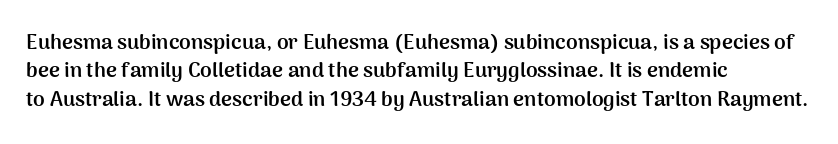
The image shows 21 px bold type, upright; set left-aligned, normal line spacing (1.35x), normal letter spacing, not underlined.
